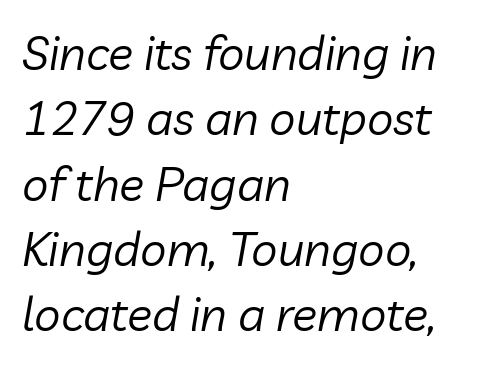
The image shows 47 px regular-weight type, italic (leaning right); set left-aligned, normal line spacing (1.39x), normal letter spacing, not underlined; low stroke contrast and a medium x-height.
